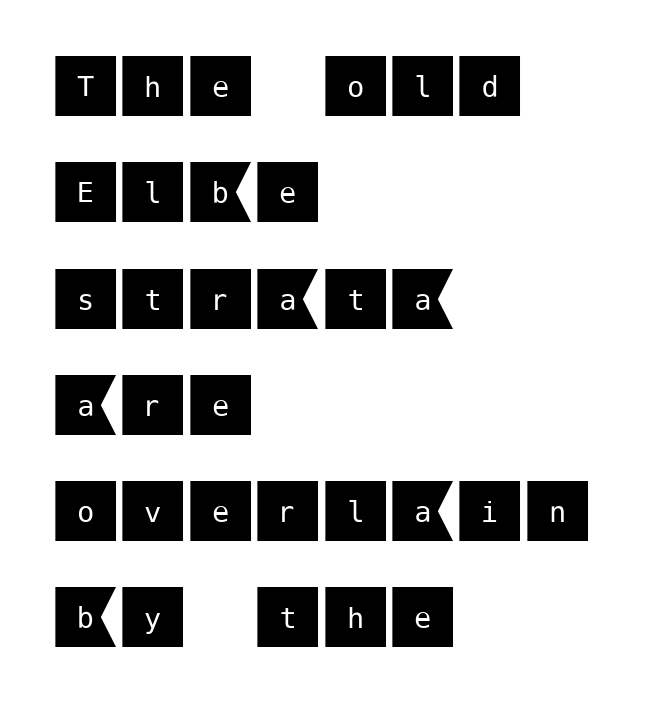
The image shows 69 px sans-serif type, upright; set left-aligned, normal line spacing (1.54x), normal letter spacing, not underlined; medium stroke contrast and a large x-height.
